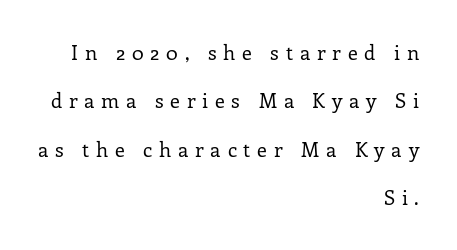
Q: Is the text bold? A: No.
Q: Is the text italic (slanted)? A: No, it is upright.
Q: Is the text underlined? A: No.
Q: How is the paragraph aligned? A: Right-aligned.
Q: Is the spacing between letters normal or unusually wide? A: Unusually wide.
Q: Is the spacing between lines tight, normal or loose? A: Loose.
